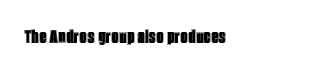
Q: Is the text italic (slanted)? A: No, it is upright.
Q: Is the text underlined? A: No.
Q: Is the spacing between letters normal or unusually wide? A: Normal.
